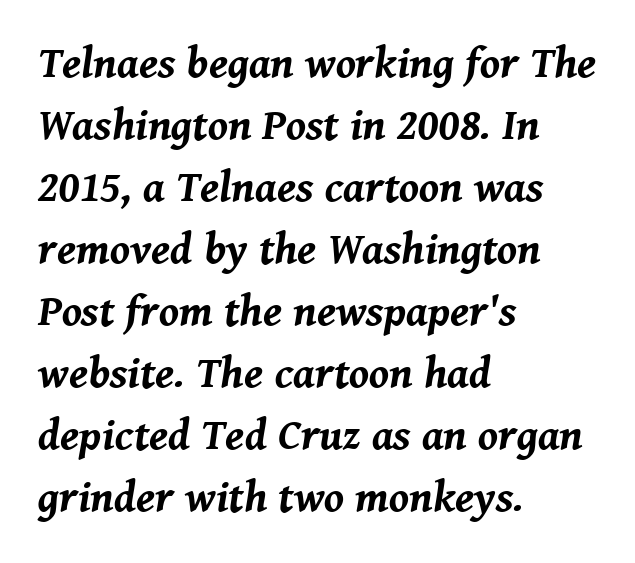
The image shows 44 px bold type, italic (leaning right); set left-aligned, normal line spacing (1.41x), normal letter spacing, not underlined; medium stroke contrast and a medium x-height.
